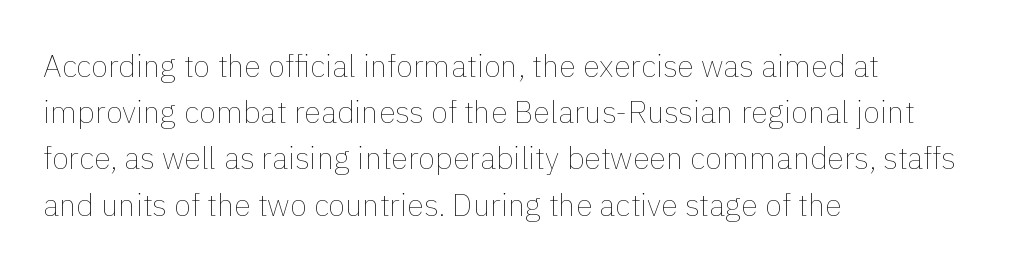
The image shows 31 px thin type, upright; set left-aligned, normal line spacing (1.49x), normal letter spacing, not underlined; low stroke contrast and a medium x-height.
